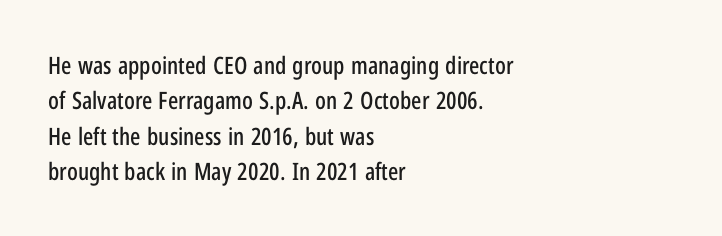
The image shows 24 px text type, upright; set left-aligned, normal line spacing (1.47x), normal letter spacing, not underlined.
